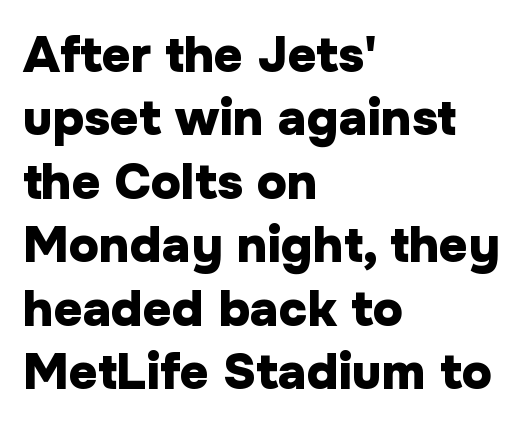
{"serif": "no", "italic": "no", "bold": "yes", "weight": "heavy", "width": "normal", "stroke_contrast": "low", "x_height": "medium", "monospaced": "no", "underline": "no", "align": "left", "line_spacing": "normal", "line_spacing_ratio": 1.27, "letter_spacing": "normal", "letter_spacing_em": 0.0, "glyph_px": 50}
